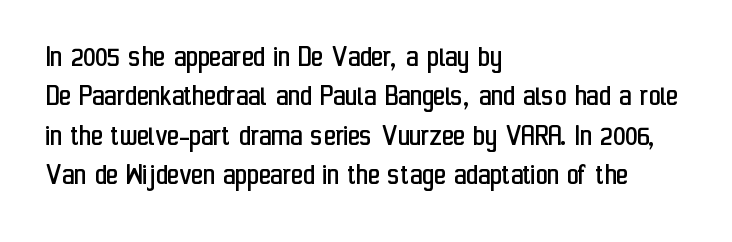
The image shows 32 px regular-weight, condensed sans-serif type, upright; set left-aligned, line spacing 1.23x, normal letter spacing, not underlined; low stroke contrast and a medium x-height.
